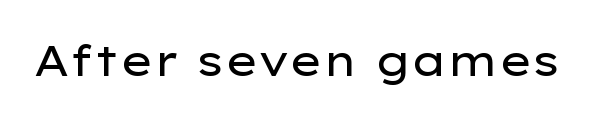
The image shows 43 px regular-weight, wide sans-serif type, upright; set normal letter spacing, not underlined; low stroke contrast and a medium x-height.
